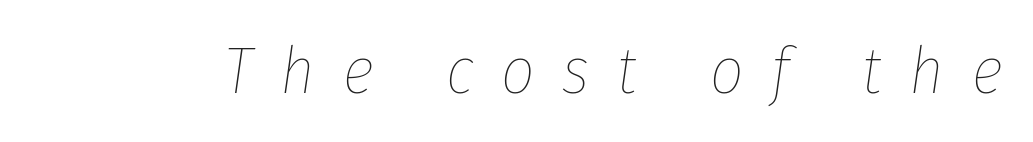
Q: Is the text bold? A: No.
Q: Is the text italic (slanted)? A: Yes, it leans right by about 8 degrees.
Q: Is the text underlined? A: No.
Q: Is the spacing between letters normal or unusually wide? A: Unusually wide.
Q: Width (condensed, normal, or wide)? A: Condensed.
Q: Stroke contrast? A: Low.
Q: x-height? A: Medium.
Q: Monospaced? A: No.
